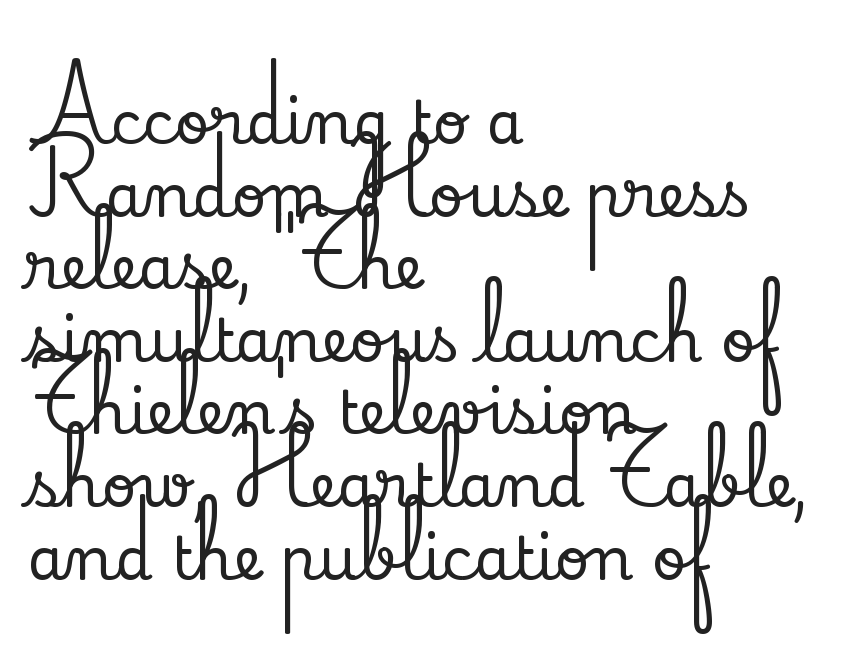
{"serif": "yes", "italic": "no", "width": "normal", "stroke_contrast": "low", "x_height": "small", "monospaced": "no", "underline": "no", "align": "left", "line_spacing_ratio": 1.21, "letter_spacing": "normal", "letter_spacing_em": 0.0, "glyph_px": 60}
